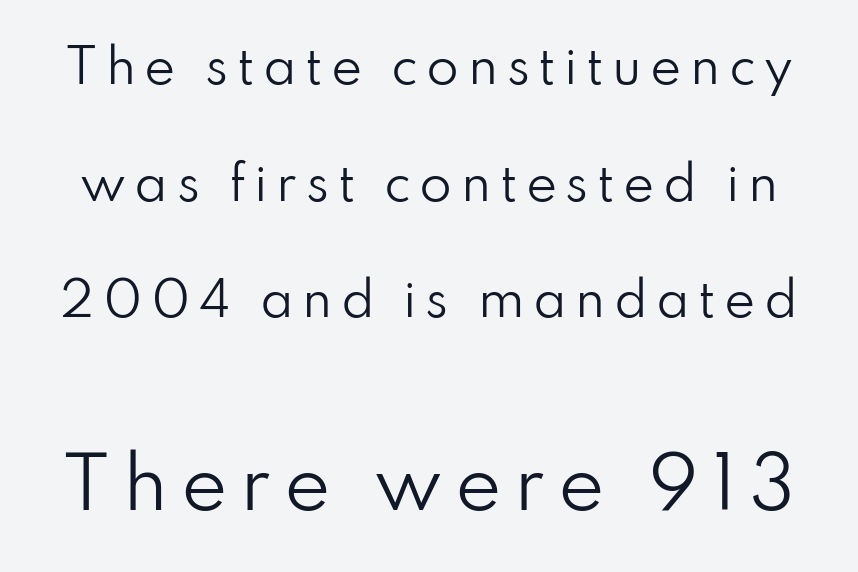
The image shows 70 px regular-weight sans-serif type, upright; set loose line spacing (2.48x), not underlined; the second (bottom) block is 1.49x larger; low stroke contrast and a small x-height.
